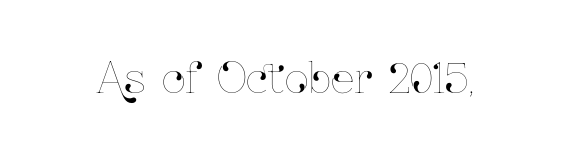
The image shows 42 px condensed type, upright; set normal letter spacing, not underlined; low stroke contrast and a medium x-height.
